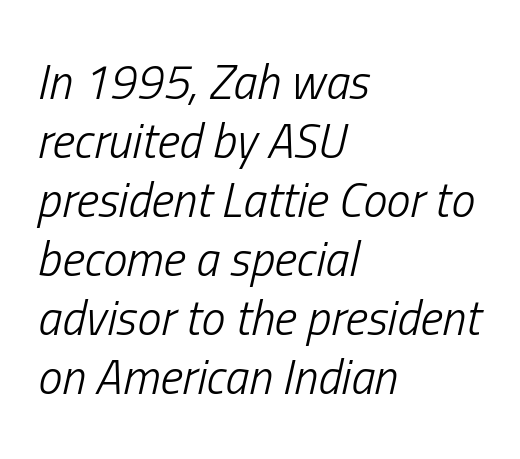
Q: Is the text bold? A: No.
Q: Is the text italic (slanted)? A: Yes, it leans right by about 13 degrees.
Q: Is the text underlined? A: No.
Q: How is the paragraph aligned? A: Left-aligned.
Q: Is the spacing between letters normal or unusually wide? A: Normal.
Q: Width (condensed, normal, or wide)? A: Condensed.
Q: Stroke contrast? A: Low.
Q: x-height? A: Medium.
Q: Monospaced? A: No.
